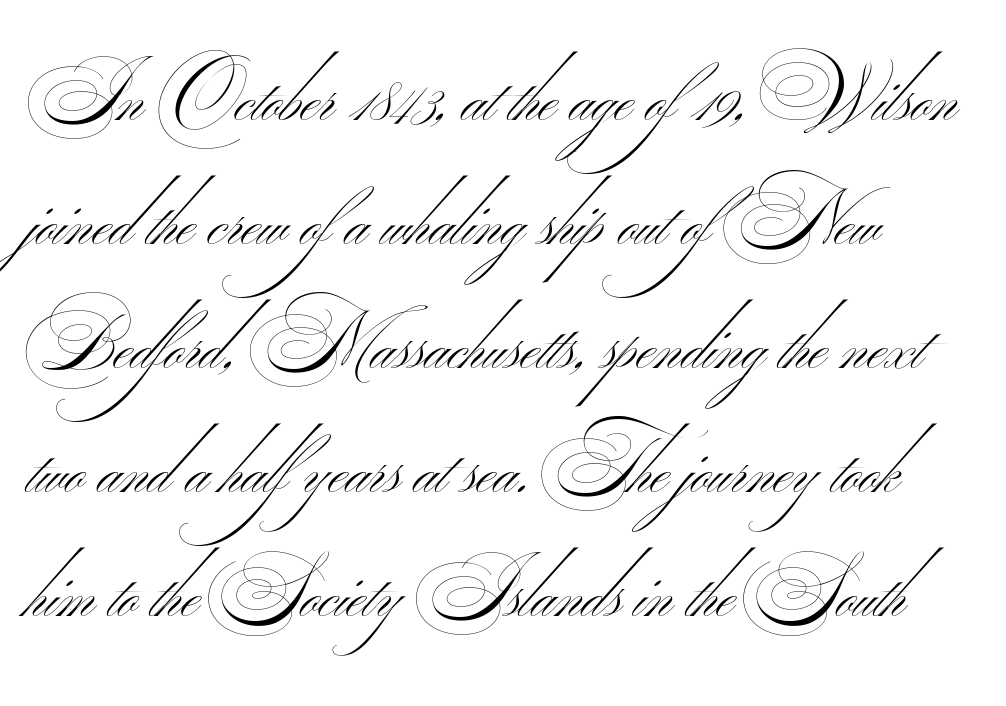
Rows of type keep a routine distance in the vertical direction. The gap between lines stays unmarked. Proportional: the letters do not fall into vertical columns. Look at the tracking — it's just the regular setting, nothing added. The type family on display is of the sans-serif kind. The passage shown is not bold in any degree.
